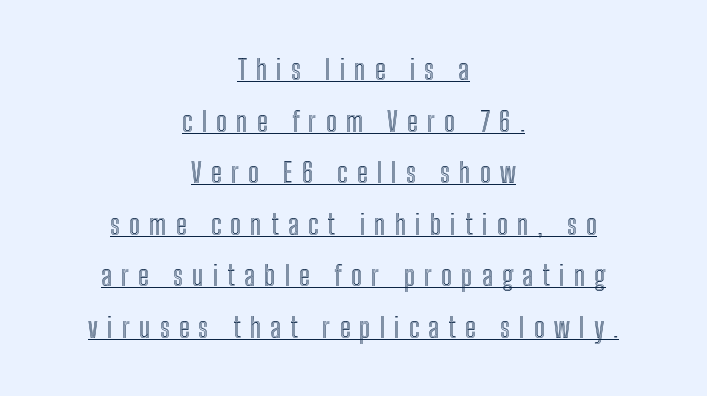
Q: Is the text italic (slanted)? A: No, it is upright.
Q: Is the text underlined? A: Yes.
Q: How is the paragraph aligned? A: Centered.
Q: Is the spacing between letters normal or unusually wide? A: Unusually wide.
Q: Width (condensed, normal, or wide)? A: Condensed.
Q: x-height? A: Medium.
Q: Monospaced? A: No.
